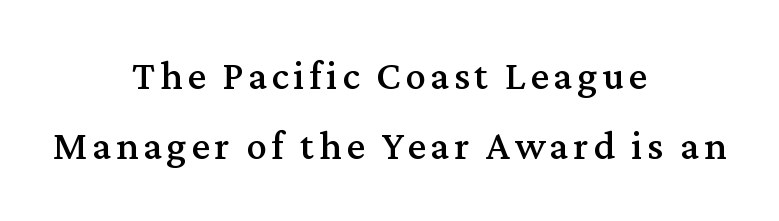
Are there feet on the stems? There are — it's a serif. Do the characters align in a grid? No, the font is proportional. The space directly below the letters is spotless. Vertical strokes here are truly vertical. The passage is arranged like a title page — every line centered.
